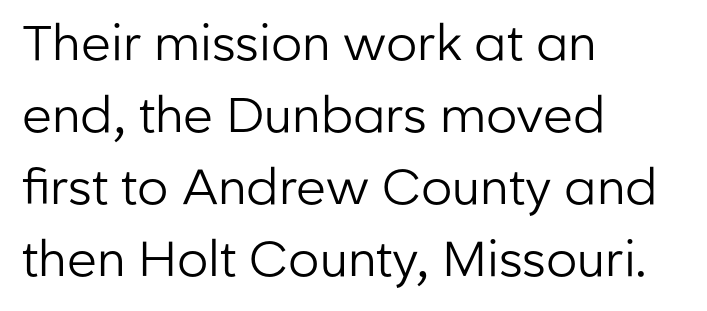
Think standard paragraph weight, or any step lighter than that. The specimen omits any rule beneath the text block's lines. In CSS terms this would be text-align: left. Baseline-to-baseline distance is the conventional proportion of letter height. What stands out about the letter spacing? Nothing — it is the standard amount.
